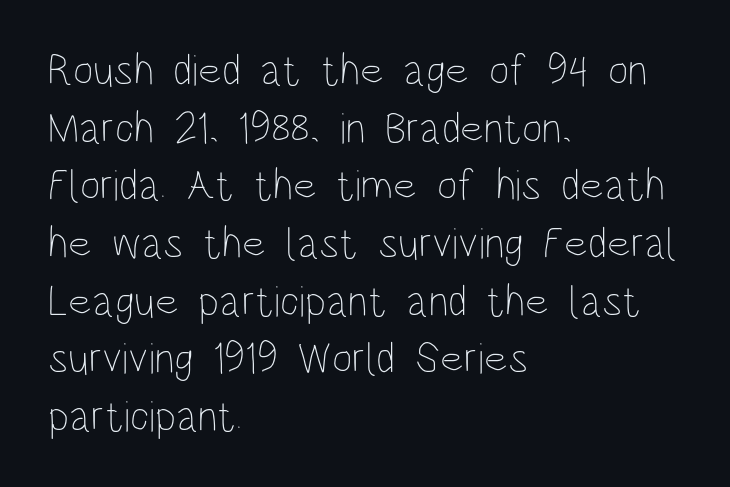
The image shows 44 px thin, condensed type, upright; set left-aligned, normal line spacing (1.31x), normal letter spacing, not underlined; low stroke contrast and a large x-height.
